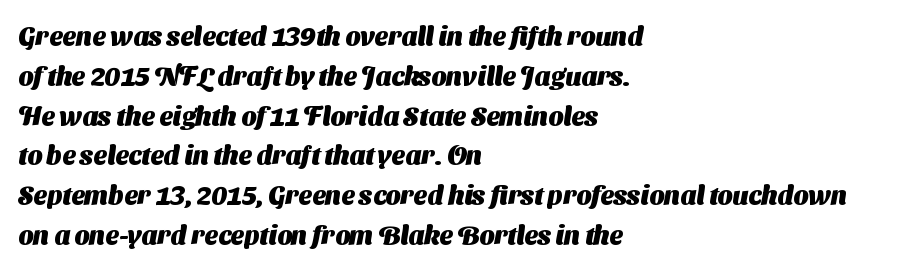
Alignment: flush left. Normally led — the rows are evenly, conventionally spaced. The type is set solid horizontally, with unmodified tracking. Typographic density is high because the face is bold. Check the space under the baseline: it is left empty.
